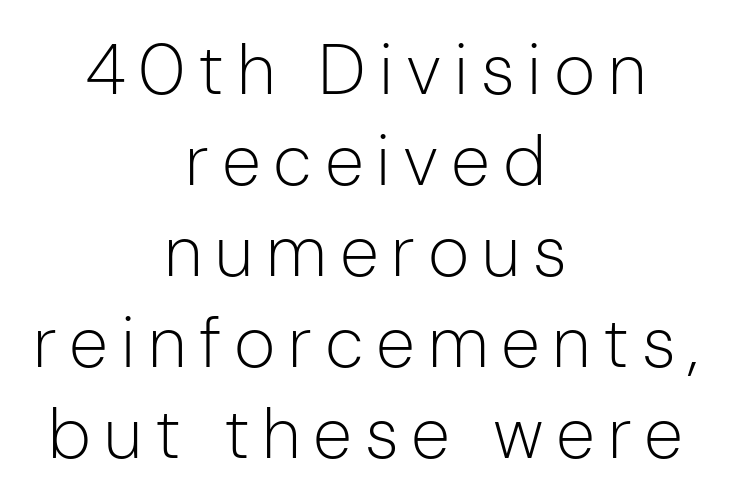
Q: Is the text bold? A: No.
Q: Is the text italic (slanted)? A: No, it is upright.
Q: Is the typeface a serif or a sans-serif typeface? A: Sans-serif.
Q: Is the text underlined? A: No.
Q: How is the paragraph aligned? A: Centered.
Q: Is the spacing between lines tight, normal or loose? A: Normal.
Q: Width (condensed, normal, or wide)? A: Normal.
Q: Stroke contrast? A: Low.
Q: x-height? A: Medium.
Q: Monospaced? A: No.
